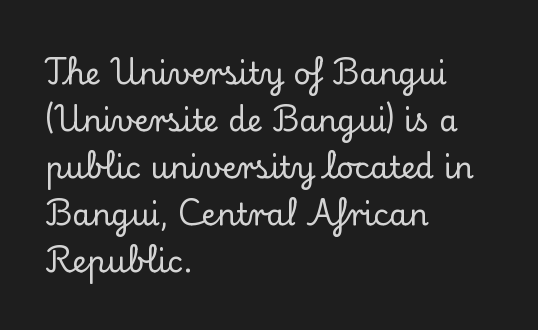
The image shows 30 px serif type, upright; set left-aligned, normal line spacing (1.57x), normal letter spacing, not underlined; low stroke contrast and a small x-height.
